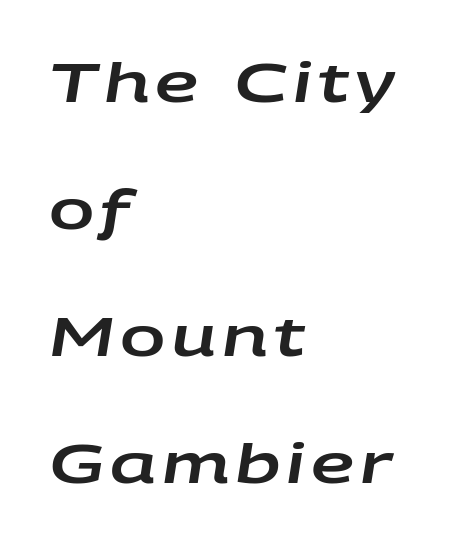
The image shows 54 px wide type, italic (leaning right); set left-aligned, loose line spacing (2.35x), not underlined; low stroke contrast and a large x-height.
